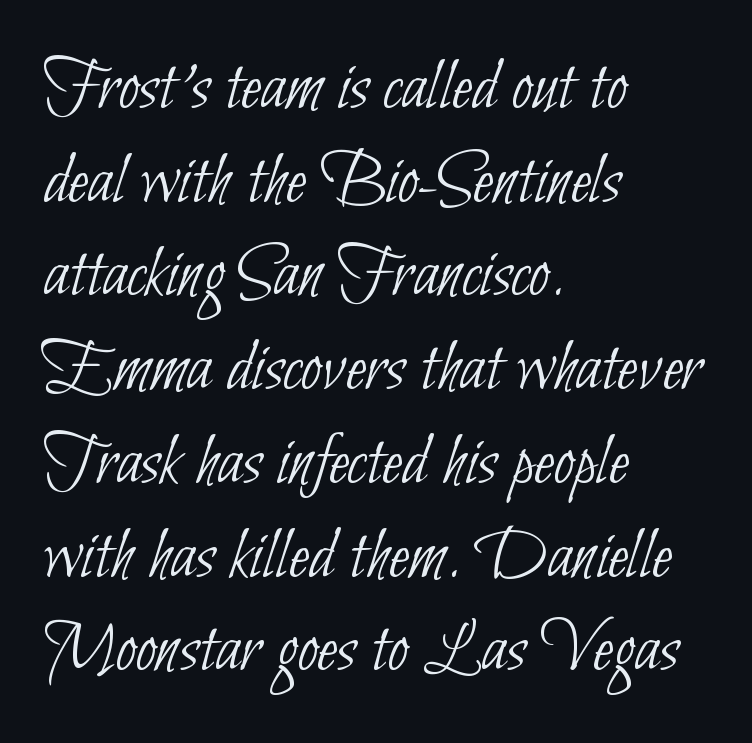
The image shows 75 px thin, condensed sans-serif type; set left-aligned, normal line spacing (1.25x), normal letter spacing, not underlined; low stroke contrast and a small x-height.
